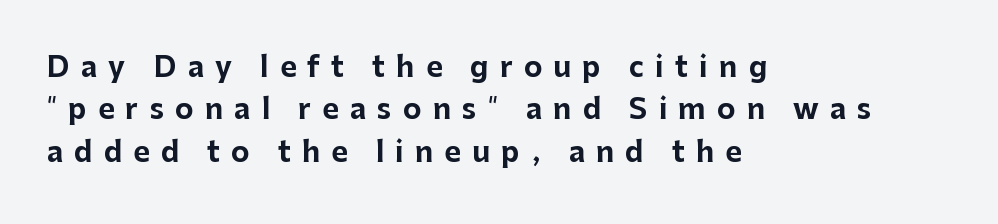
Q: Is the text bold? A: Yes.
Q: Is the text italic (slanted)? A: No, it is upright.
Q: Is the typeface a serif or a sans-serif typeface? A: Sans-serif.
Q: Is the text underlined? A: No.
Q: How is the paragraph aligned? A: Left-aligned.
Q: Is the spacing between letters normal or unusually wide? A: Unusually wide.
Q: Is the spacing between lines tight, normal or loose? A: Normal.
Q: Width (condensed, normal, or wide)? A: Normal.
Q: Stroke contrast? A: Low.
Q: x-height? A: Medium.
Q: Monospaced? A: No.
